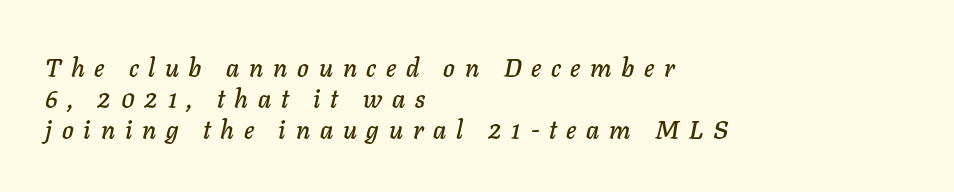
The image shows 25 px text type, italic (leaning right); set left-aligned, line spacing 1.24x, unusually wide letter spacing (+0.39 em), not underlined.
